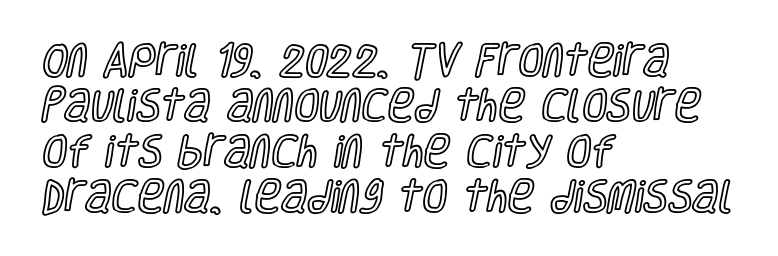
Q: Is the text italic (slanted)? A: Yes.
Q: Is the text underlined? A: No.
Q: How is the paragraph aligned? A: Left-aligned.
Q: Is the spacing between letters normal or unusually wide? A: Normal.
Q: Is the spacing between lines tight, normal or loose? A: Normal.
Q: Width (condensed, normal, or wide)? A: Condensed.
Q: x-height? A: Large.
Q: Monospaced? A: No.
